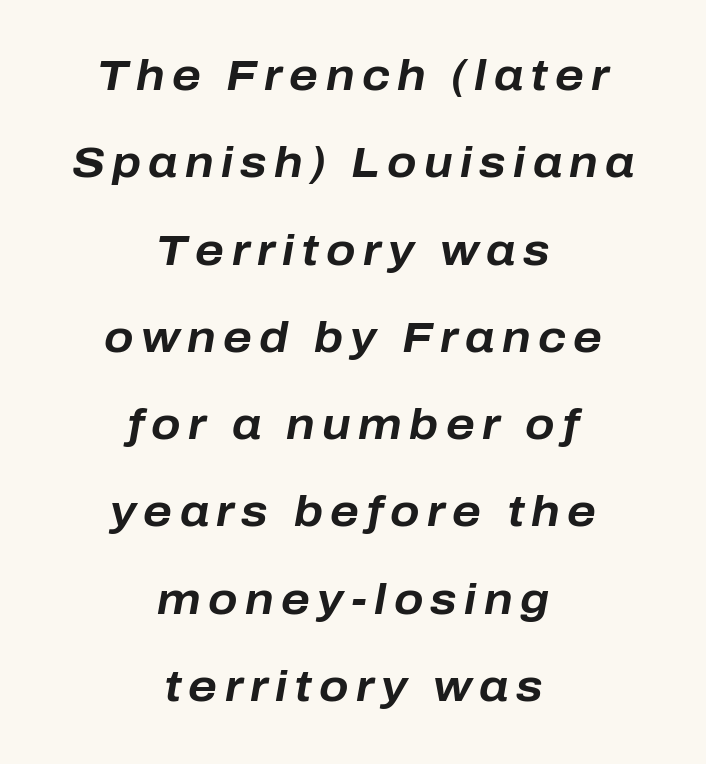
The image shows 43 px bold type, italic (leaning right); set centered, loose line spacing (2.03x), not underlined; low stroke contrast and a medium x-height.
